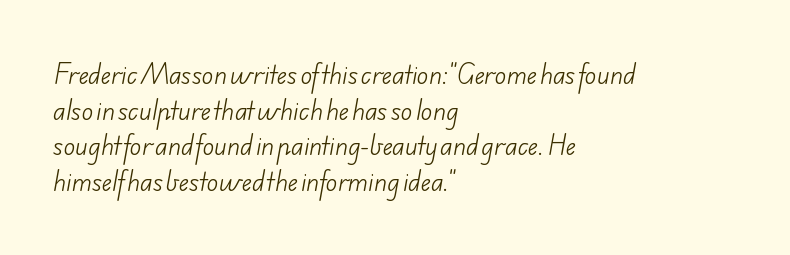
{"bold": "no", "underline": "no", "align": "left", "line_spacing": "normal", "line_spacing_ratio": 1.48, "letter_spacing": "normal", "letter_spacing_em": 0.0, "glyph_px": 24}
